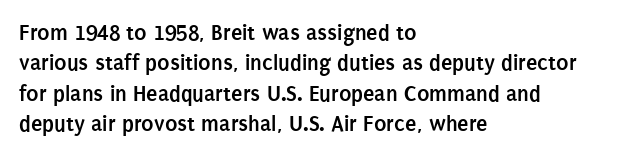
The image shows 23 px bold type, upright; set left-aligned, normal line spacing (1.32x), normal letter spacing, not underlined.
